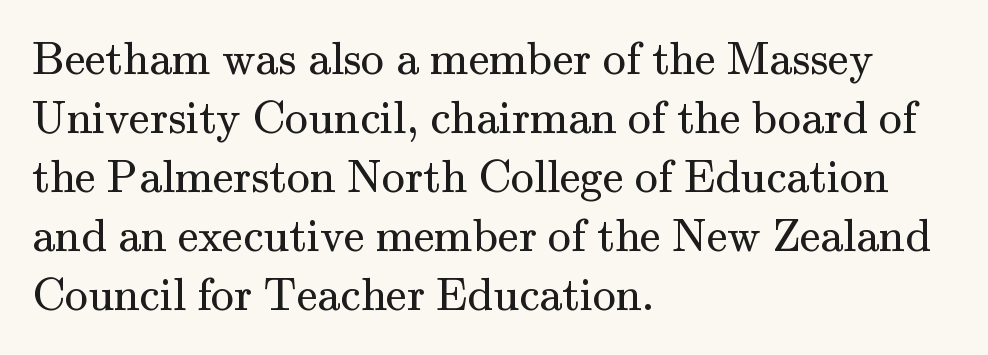
The image shows 46 px regular-weight serif type, upright; set left-aligned, normal line spacing (1.28x), normal letter spacing, not underlined; medium stroke contrast and a small x-height.
